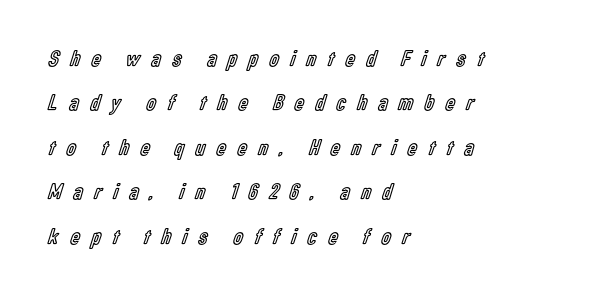
{"underline": "no", "align": "left", "line_spacing": "loose", "line_spacing_ratio": 1.93, "letter_spacing": "wide", "letter_spacing_em": 0.5, "glyph_px": 23}
